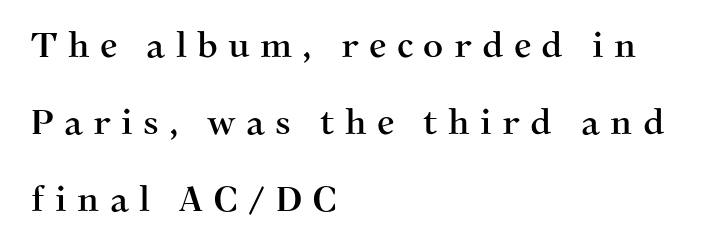
The image shows 35 px serif type, upright; set left-aligned, loose line spacing (2.2x), unusually wide letter spacing (+0.29 em), not underlined; medium stroke contrast and a medium x-height.
